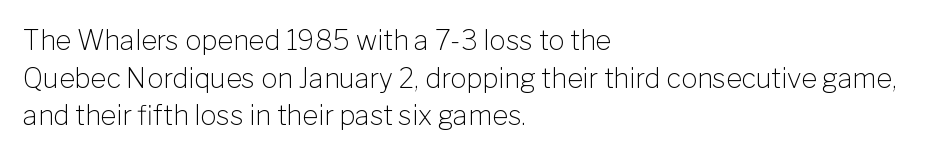
Notice how the stems are strictly vertical — no italics here. A bare baseline throughout the passage. Inter-character spacing is left at the font's built-in metrics. Vertical spacing — default. The ragged edge is on the right, which tells us the setting is flush left. The font sits on the lighter half of the weight spectrum, regular included.
